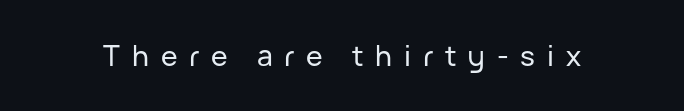
The image shows 28 px sans-serif type, upright; set unusually wide letter spacing (+0.42 em), not underlined; low stroke contrast and a medium x-height.
